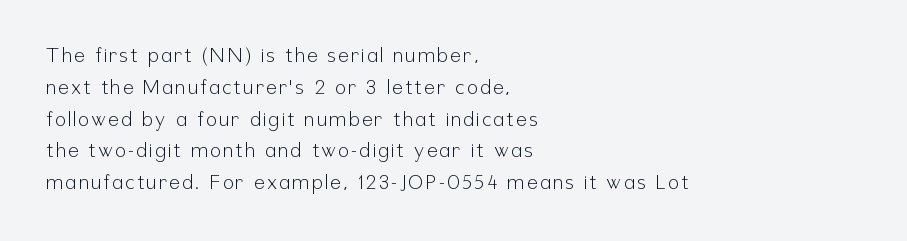
Q: Is the text bold? A: No.
Q: Is the text italic (slanted)? A: No, it is upright.
Q: Is the text underlined? A: No.
Q: How is the paragraph aligned? A: Left-aligned.
Q: Is the spacing between lines tight, normal or loose? A: Normal.
